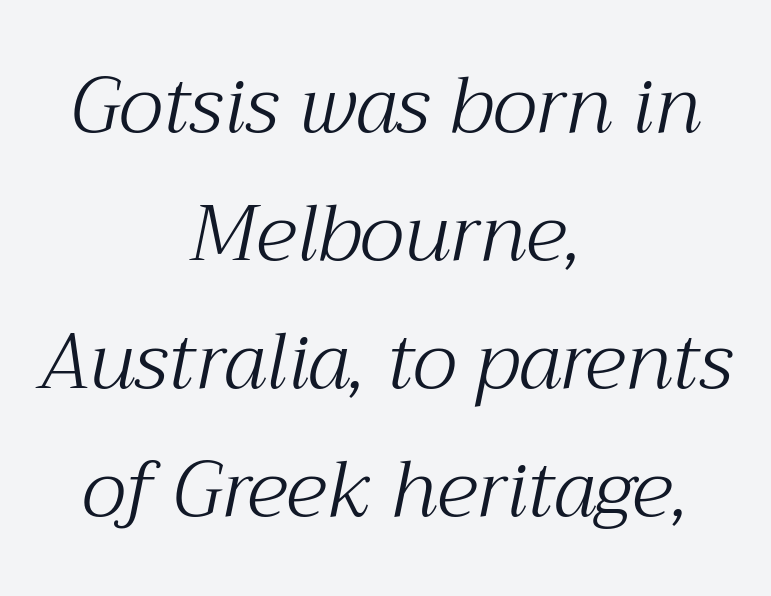
The image shows 78 px light serif type, italic (leaning right); set centered, normal line spacing (1.64x), normal letter spacing, not underlined; medium stroke contrast and a medium x-height.
